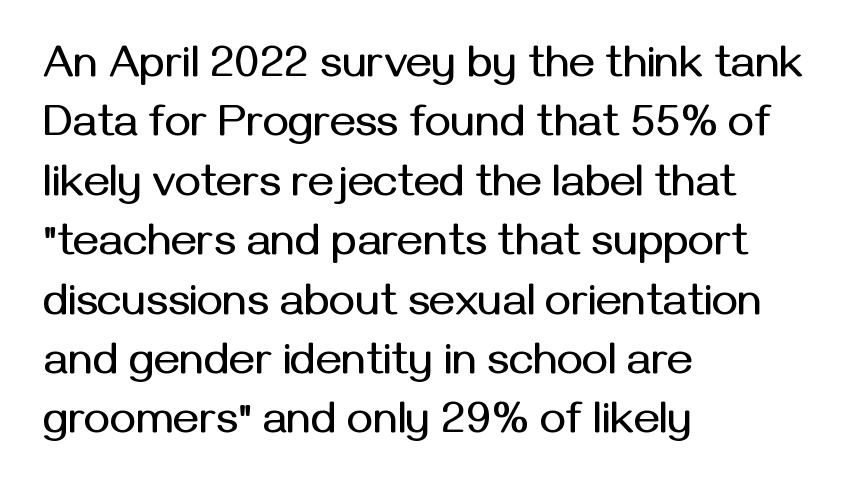
Q: Is the text italic (slanted)? A: No, it is upright.
Q: Is the typeface a serif or a sans-serif typeface? A: Sans-serif.
Q: Is the text underlined? A: No.
Q: How is the paragraph aligned? A: Left-aligned.
Q: Is the spacing between letters normal or unusually wide? A: Normal.
Q: Is the spacing between lines tight, normal or loose? A: Normal.
Q: Width (condensed, normal, or wide)? A: Normal.
Q: Stroke contrast? A: Medium.
Q: x-height? A: Medium.
Q: Monospaced? A: No.
